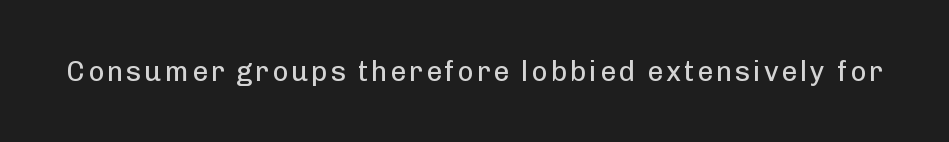
Q: Is the text bold? A: No.
Q: Is the text italic (slanted)? A: No, it is upright.
Q: Is the typeface a serif or a sans-serif typeface? A: Sans-serif.
Q: Is the text underlined? A: No.
Q: Width (condensed, normal, or wide)? A: Normal.
Q: Stroke contrast? A: Low.
Q: x-height? A: Medium.
Q: Monospaced? A: No.
